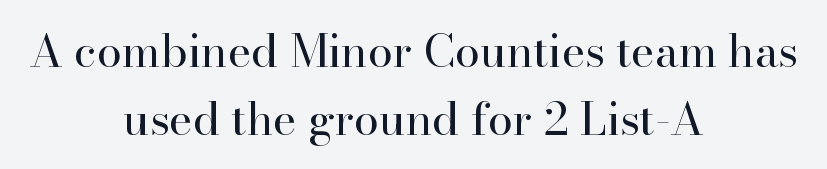
Q: Is the text bold? A: No.
Q: Is the text italic (slanted)? A: No, it is upright.
Q: Is the typeface a serif or a sans-serif typeface? A: Serif.
Q: Is the text underlined? A: No.
Q: How is the paragraph aligned? A: Centered.
Q: Is the spacing between letters normal or unusually wide? A: Normal.
Q: Is the spacing between lines tight, normal or loose? A: Normal.
Q: Width (condensed, normal, or wide)? A: Normal.
Q: Stroke contrast? A: High.
Q: x-height? A: Small.
Q: Monospaced? A: No.
